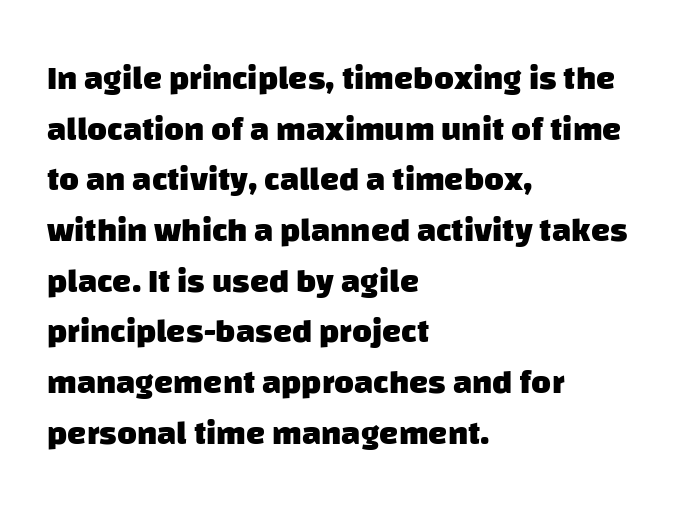
Q: Is the text bold? A: Yes.
Q: Is the typeface a serif or a sans-serif typeface? A: Sans-serif.
Q: Is the text underlined? A: No.
Q: How is the paragraph aligned? A: Left-aligned.
Q: Is the spacing between letters normal or unusually wide? A: Normal.
Q: Is the spacing between lines tight, normal or loose? A: Normal.
Q: Width (condensed, normal, or wide)? A: Normal.
Q: Stroke contrast? A: Low.
Q: x-height? A: Large.
Q: Monospaced? A: No.
